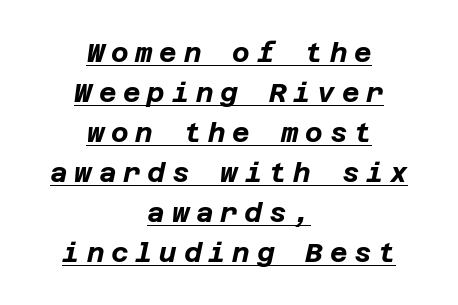
The image shows 27 px bold type, italic (leaning right); set centered, normal line spacing (1.48x), unusually wide letter spacing (+0.25 em), underlined.
